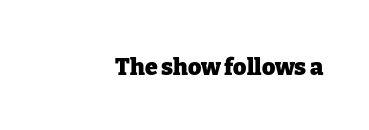
Notice how thick the strokes are: this is what a full bold looks like. In terms of letterspacing, this is plain default setting. The specimen omits any rule beneath the text block's lines. The lettering stays uniformly vertical, giving the passage a roman look.
